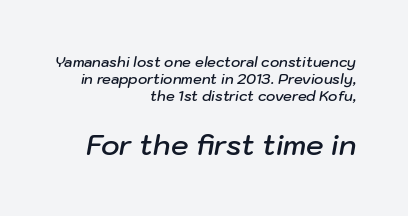
{"italic": "yes", "lean": "right", "slant_degrees": 10, "bold": "semi", "weight": "semibold", "width": "normal", "stroke_contrast": "low", "x_height": "medium", "monospaced": "no", "underline": "no", "align": "right", "line_spacing_ratio": 1.23, "letter_spacing": "normal", "letter_spacing_em": 0.0, "larger_block": "second", "size_ratio": 2.0, "glyph_px": 28}
